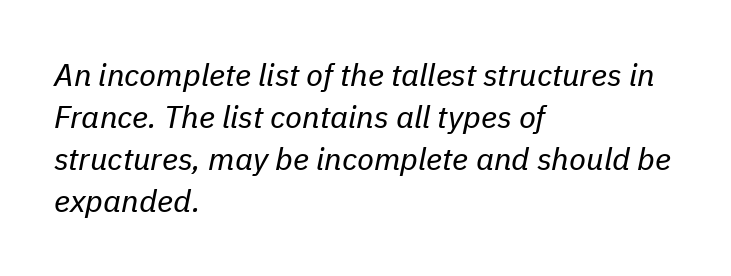
The designer left line spacing at the default. Tracking here is standard; glyphs follow each other at the usual distance. The font sits on the lighter half of the weight spectrum, regular included. Is the block centered? No — it sits flush against the left margin. Here the designer chose a conventional face with non-uniform glyph widths.
